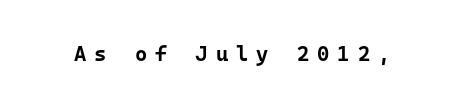
Only glyphs here, with clear space below each row. Spacing between characters has been opened up far beyond the box default. Nope, not italic — everything's standing straight. How heavy is the stroke? Heavy — this is a bold.
